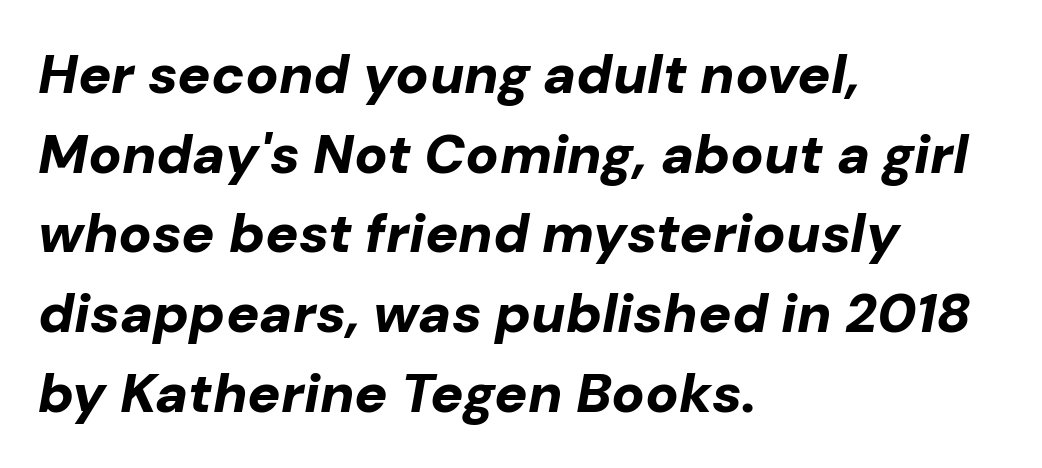
{"italic": "yes", "lean": "right", "slant_degrees": 10, "bold": "yes", "weight": "bold", "width": "normal", "stroke_contrast": "low", "x_height": "medium", "monospaced": "no", "underline": "no", "align": "left", "line_spacing": "normal", "line_spacing_ratio": 1.45, "letter_spacing": "normal", "letter_spacing_em": 0.0, "glyph_px": 55}
